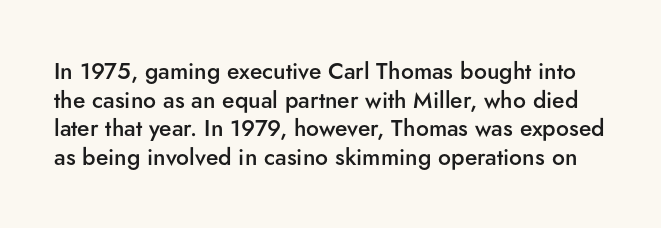
Moderately thickened strokes mark this as semibold type. The glyphs are unaccompanied by any horizontal stroke below them. The passage shown has conventional tracking throughout. This sample uses an upright cut, with every glyph sitting square on the baseline.
